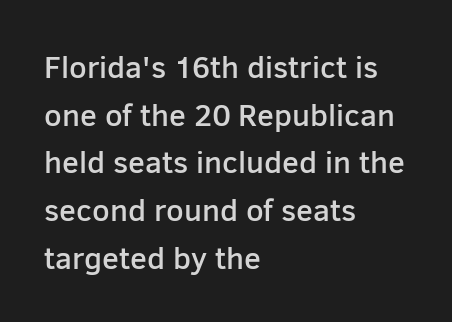
The image shows 31 px semibold sans-serif type, upright; set left-aligned, normal line spacing (1.54x), normal letter spacing, not underlined; low stroke contrast and a medium x-height.
